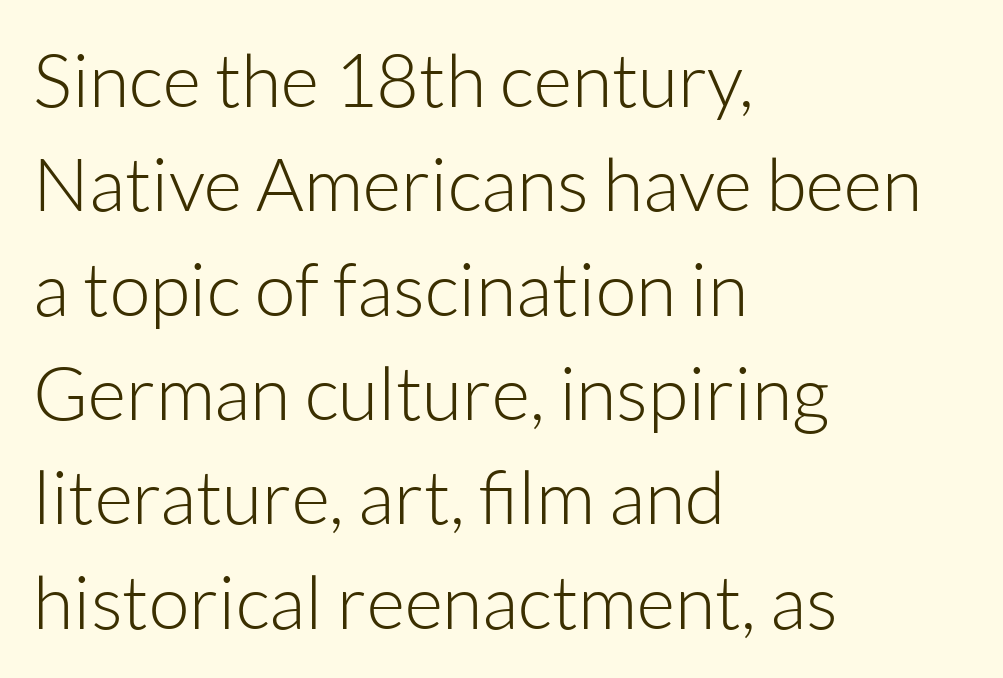
Each stroke keeps to a modest, everyday thickness or less. This is sans-serif lettering, the kind often seen on screens and signage. Each letter keeps its own natural width here, so spacing adapts to shape. The rows are spaced the way most documents space them. The baseline area is clear. Which margin do the lines hug? The left one — the right edge is uneven.
